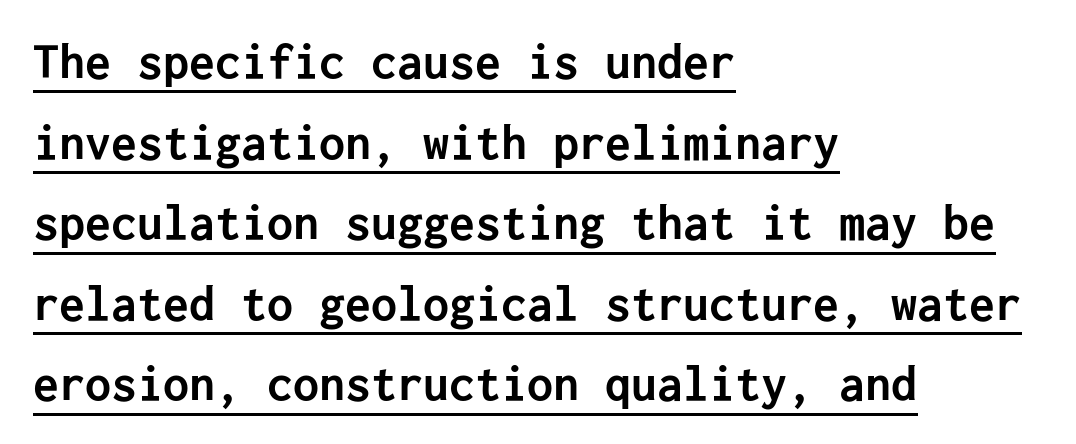
Tracking here is standard; glyphs follow each other at the usual distance. Compared with typical paragraphs, the rows here are spaced about the same. A baseline rule has been typeset under these characters. Nothing sits at the stroke ends, so this counts as sans-serif. Set as a true bold cut, around the 700 mark. Vertical strokes here are truly vertical.
